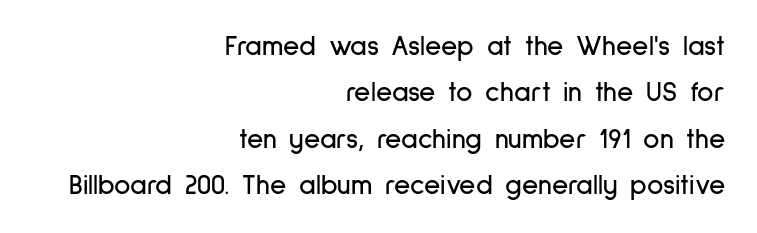
Summary of vertical rhythm: regular, with standard interline spacing. I'd call this a sans setting — the letters go barefoot. Rendered with straight, roman letterforms. Standard letterfit; no display-style spreading of the glyphs. The rendering anchors every line to the right-hand side. Type without underlining.
